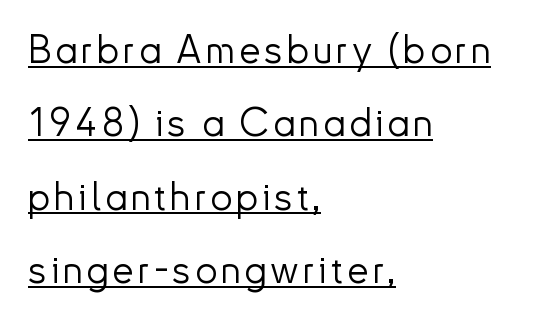
The image shows 39 px light sans-serif type, upright; set left-aligned, line spacing 1.88x, underlined; low stroke contrast and a small x-height.
